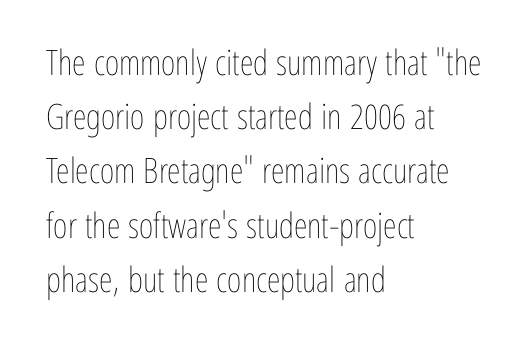
The image shows 35 px thin, condensed type, upright; set left-aligned, normal line spacing (1.55x), normal letter spacing, not underlined; low stroke contrast and a medium x-height.
